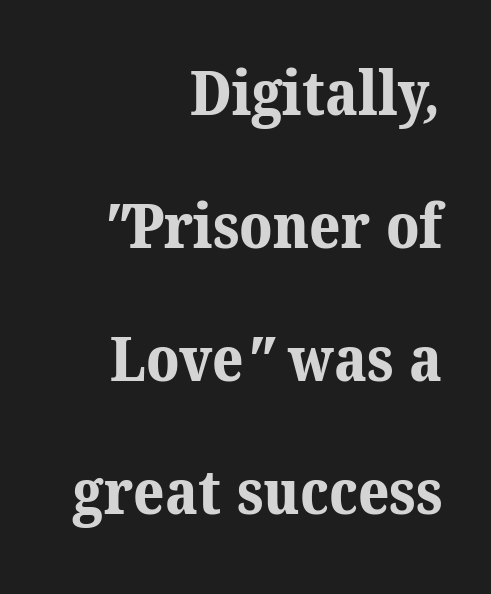
The image shows 61 px bold serif type; set right-aligned, loose line spacing (2.18x), normal letter spacing, not underlined; medium stroke contrast and a medium x-height.
